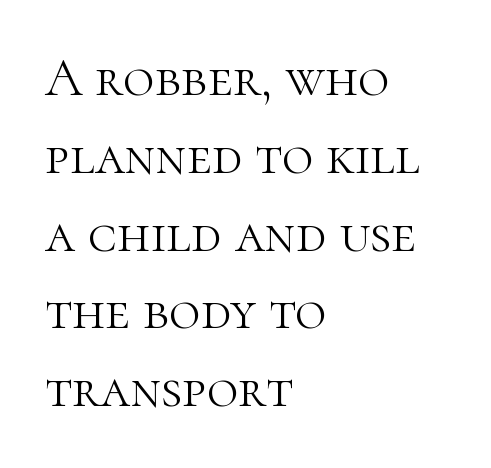
Quick note: interline space is typical. Every row of glyphs begins at an identical x-position on the left. Stems and bowls with no extra thickness — not bold. Rendered with straight, roman letterforms. Each letter keeps its own natural width here, so spacing adapts to shape.
